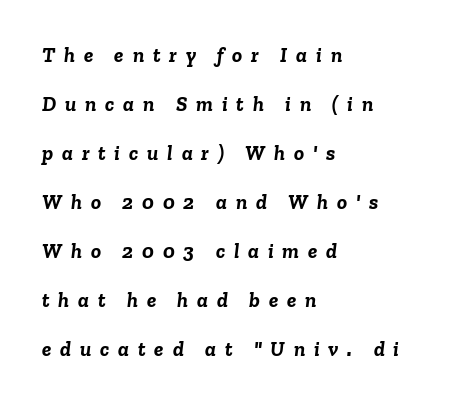
Q: Is the text bold? A: Yes.
Q: Is the text italic (slanted)? A: Yes, it leans right by about 6 degrees.
Q: Is the text underlined? A: No.
Q: How is the paragraph aligned? A: Left-aligned.
Q: Is the spacing between letters normal or unusually wide? A: Unusually wide.
Q: Is the spacing between lines tight, normal or loose? A: Loose.
